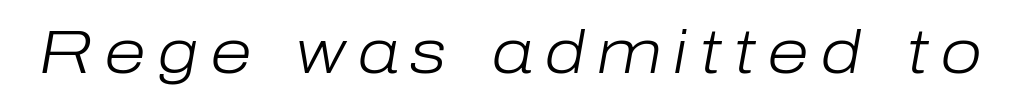
The image shows 61 px light type, italic (leaning right); set not underlined; low stroke contrast and a medium x-height.
